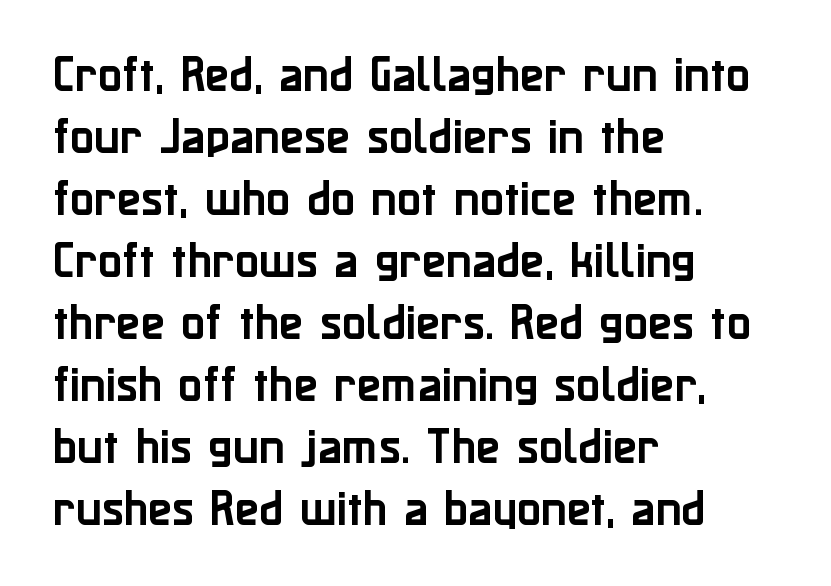
The font family rendered here belongs to the sans-serif group. Do the characters align in a grid? No, the font is proportional. The lines in this sample share a left origin and differ only in where they stop. These lines keep a tight, regular rhythm from letter to letter. Nope, not italic — everything's standing straight.
